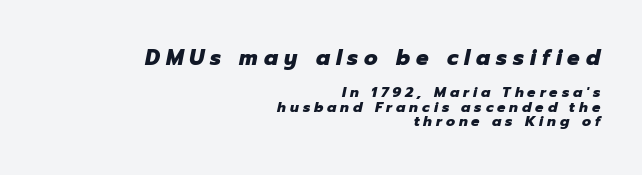
Teacher's note: observe the even right margin — that is flush-right alignment. Cramped leading. The line texture is sparse and dotted thanks to wide tracking. Top chunk: large. Bottom chunk: small. Plenty of ink on the page — the face is bold.
